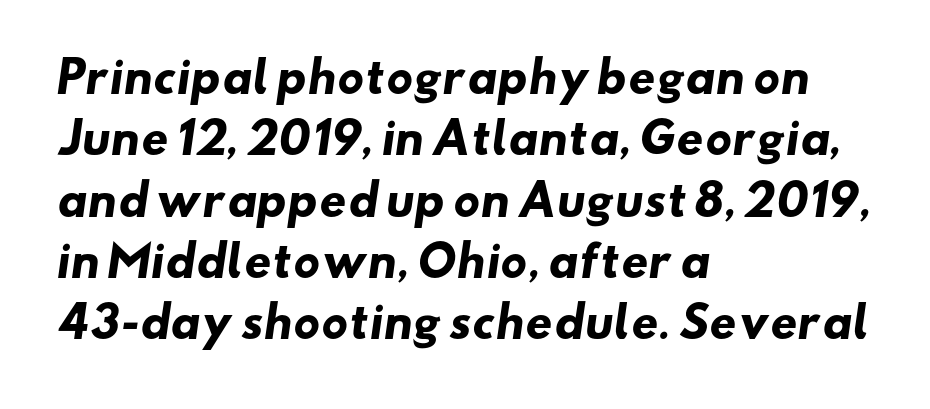
The image shows 42 px heavy, wide sans-serif type; set left-aligned, normal line spacing (1.46x), normal letter spacing, not underlined; low stroke contrast and a small x-height.
